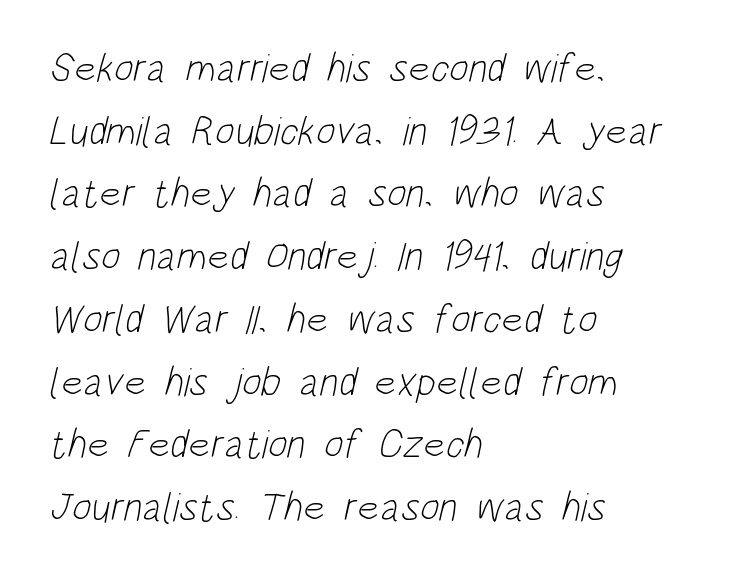
{"serif": "no", "bold": "no", "weight": "light", "width": "condensed", "stroke_contrast": "low", "x_height": "large", "monospaced": "no", "underline": "no", "align": "left", "line_spacing": "normal", "line_spacing_ratio": 1.53, "letter_spacing": "normal", "letter_spacing_em": 0.0, "glyph_px": 41}
